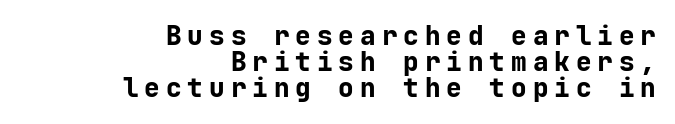
All the whitespace from short lines collects on the left. It's the straight-up-and-down kind of type. Quick note: underline off. The strokes are fattened all the way to bold. If you measured baseline to baseline, you'd find a short distance.
